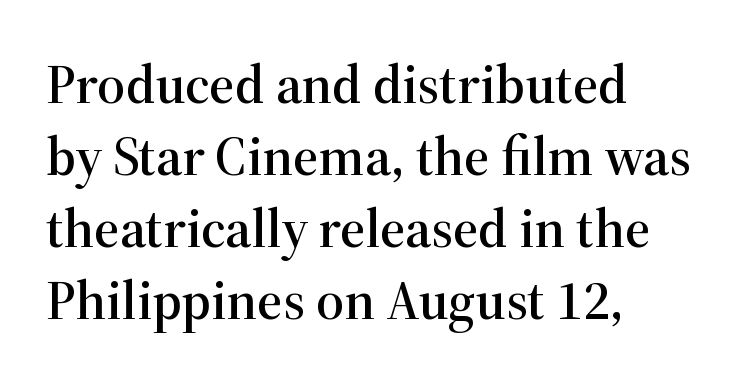
Small tapered or slab feet sit at the stroke ends, so this counts as serif. Decoration check: the copy has no underline. Proportional: the letters do not fall into vertical columns. The horizontal fit of the characters is conventional and even.
